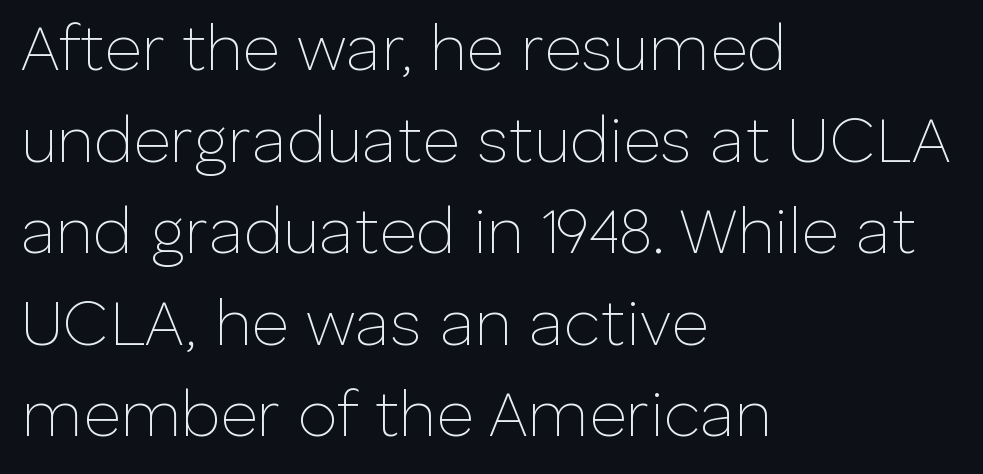
{"serif": "no", "italic": "no", "bold": "no", "weight": "thin", "width": "normal", "stroke_contrast": "low", "x_height": "medium", "monospaced": "no", "underline": "no", "align": "left", "line_spacing": "normal", "line_spacing_ratio": 1.43, "letter_spacing": "normal", "letter_spacing_em": 0.0, "glyph_px": 64}
